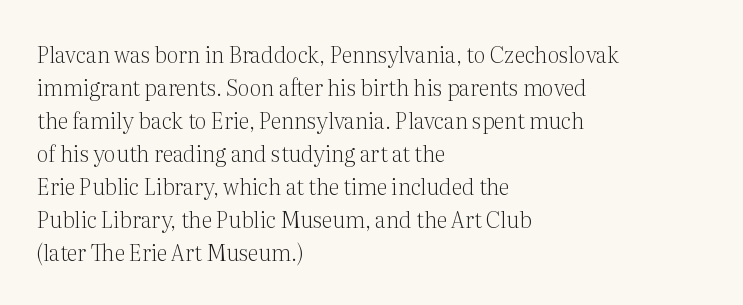
In terms of leading, this rendering sits right in the middle. Quick note: not italic, upright. Stems here are at most as thick as an everyday book face. Letter spacing: default.
